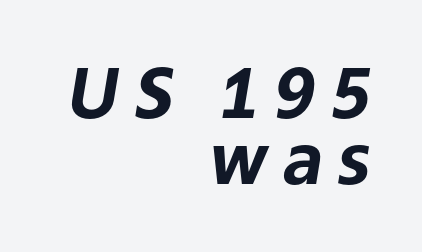
The image shows 69 px bold type, italic (leaning right); set right-aligned, tight line spacing (0.95x), unusually wide letter spacing (+0.22 em), not underlined; low stroke contrast and a medium x-height.
